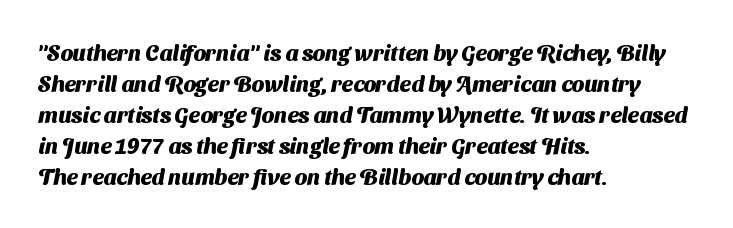
The image shows 22 px bold type; set left-aligned, normal line spacing (1.41x), normal letter spacing, not underlined.
